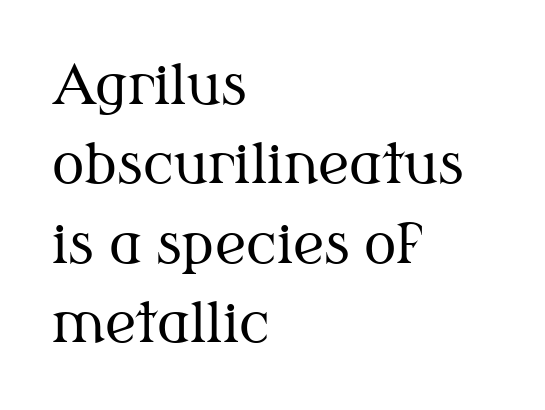
When letters stand straight like this, we call the style roman or upright. Honestly, the row spacing looks completely unremarkable. Note: serifs present on the glyphs. The lines are quadded left.
